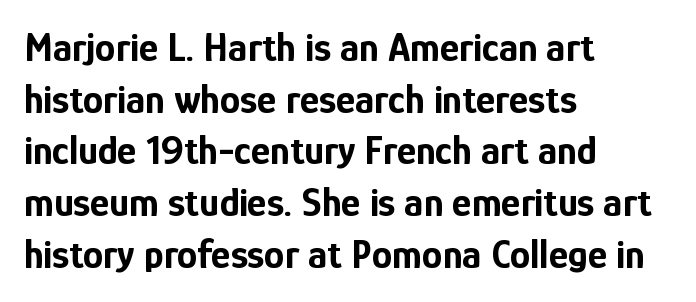
{"serif": "no", "italic": "no", "bold": "yes", "weight": "bold", "width": "condensed", "stroke_contrast": "low", "x_height": "medium", "monospaced": "no", "underline": "no", "align": "left", "line_spacing": "normal", "line_spacing_ratio": 1.26, "letter_spacing": "normal", "letter_spacing_em": 0.0, "glyph_px": 41}
